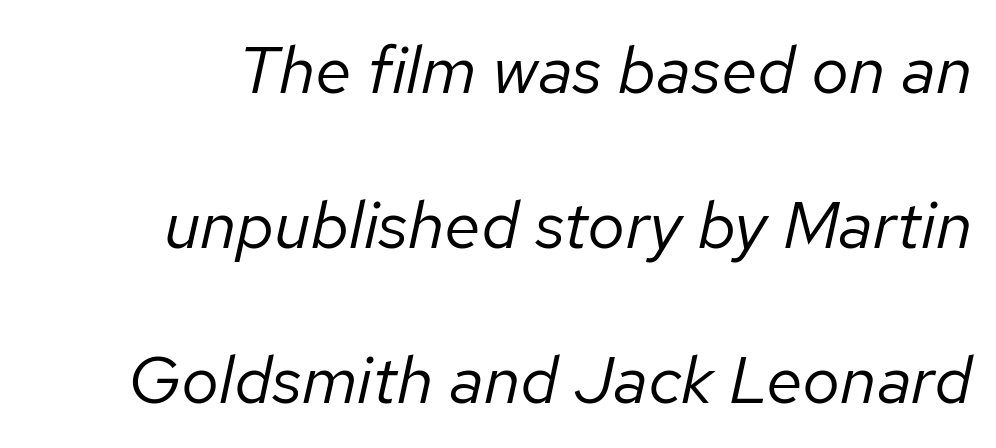
Stroke mass is kept to a normal reading level or below. The passage shown stacks its lines with a broad gap. You could not count columns in this text — the font is proportionally spaced. This is oblique type, the kind used for emphasis or titles. Rule under the text: the space is simply empty. There is no visible air inserted between adjacent glyphs.
